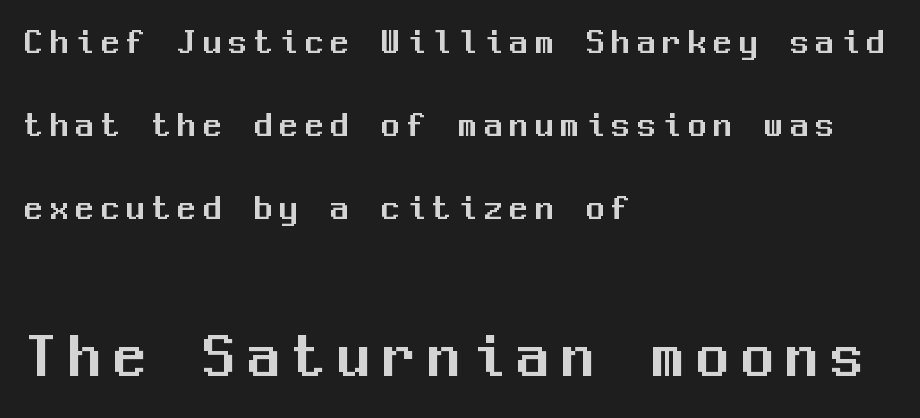
Q: Is the text italic (slanted)? A: No, it is upright.
Q: Is the typeface a serif or a sans-serif typeface? A: Sans-serif.
Q: Is the text underlined? A: No.
Q: How is the paragraph aligned? A: Left-aligned.
Q: Is the spacing between lines tight, normal or loose? A: Loose.
Q: Which block of text is set in a larger size, the first (top) or the second (bottom)? A: The second (bottom) one.
Q: Width (condensed, normal, or wide)? A: Normal.
Q: Stroke contrast? A: Medium.
Q: x-height? A: Medium.
Q: Monospaced? A: Yes.
